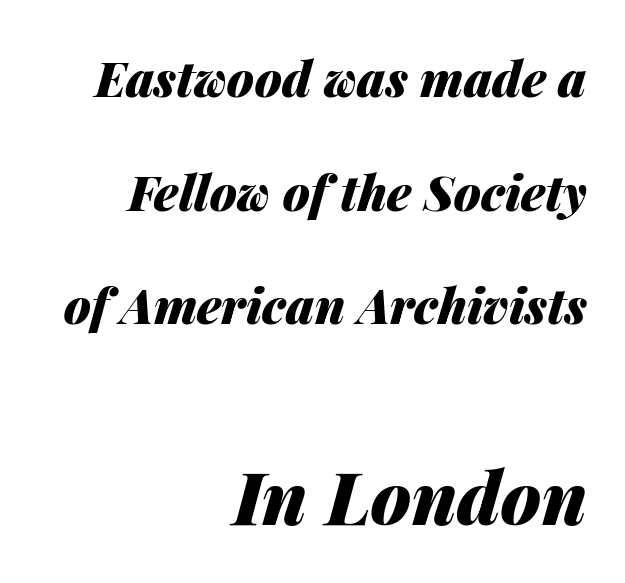
Top chunk: small. Bottom chunk: large. This rendering features lettering with no underline. The passage shown has conventional tracking throughout. In CSS terms this would be text-align: right. How would I describe the line gaps? Wide and relaxed.
